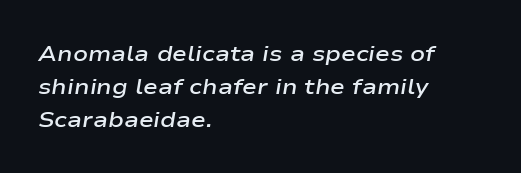
{"italic": "yes", "lean": "right", "slant_degrees": 9, "bold": "semi", "underline": "no", "align": "left", "line_spacing": "normal", "line_spacing_ratio": 1.49, "letter_spacing": "normal", "letter_spacing_em": 0.0, "glyph_px": 22}
